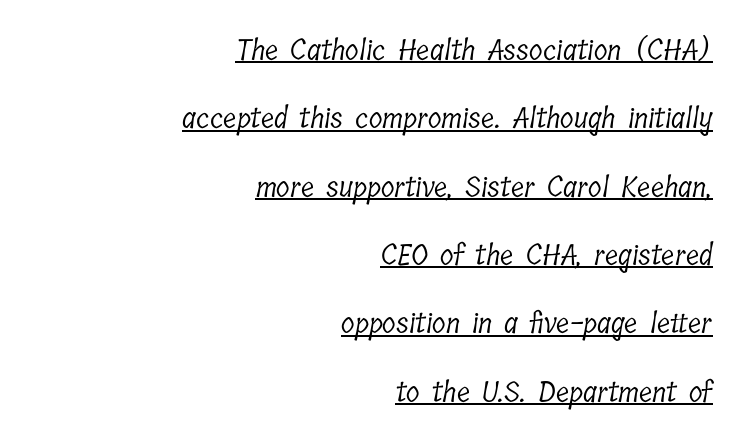
{"serif": "yes", "bold": "no", "weight": "light", "width": "condensed", "stroke_contrast": "low", "x_height": "medium", "monospaced": "no", "underline": "yes", "align": "right", "line_spacing": "loose", "line_spacing_ratio": 2.44, "letter_spacing": "normal", "letter_spacing_em": 0.0, "glyph_px": 28}
